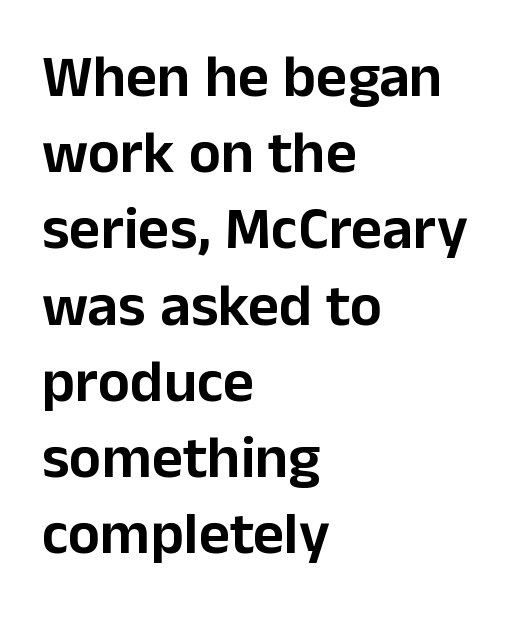
The image shows 60 px sans-serif type, upright; set left-aligned, normal line spacing (1.27x), normal letter spacing, not underlined; low stroke contrast and a medium x-height.
